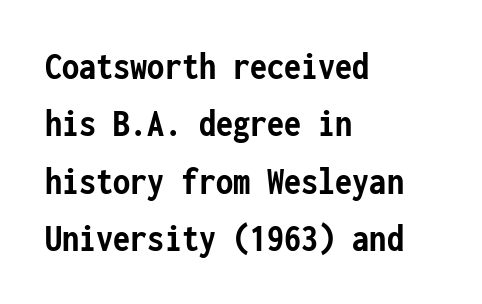
Q: Is the text bold? A: Yes.
Q: Is the text italic (slanted)? A: No, it is upright.
Q: Is the typeface a serif or a sans-serif typeface? A: Sans-serif.
Q: Is the text underlined? A: No.
Q: How is the paragraph aligned? A: Left-aligned.
Q: Is the spacing between letters normal or unusually wide? A: Normal.
Q: Is the spacing between lines tight, normal or loose? A: Normal.
Q: Width (condensed, normal, or wide)? A: Condensed.
Q: Stroke contrast? A: Low.
Q: x-height? A: Medium.
Q: Monospaced? A: Yes.
